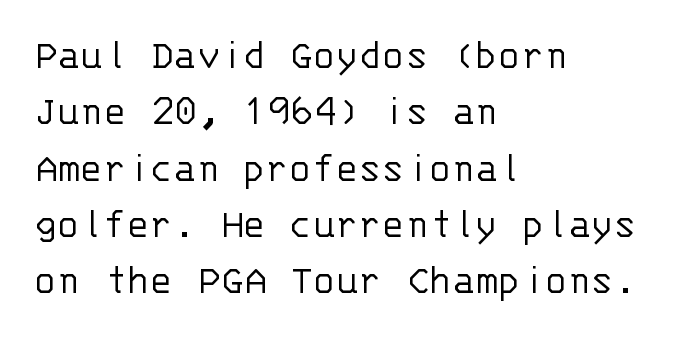
{"serif": "no", "italic": "no", "bold": "no", "weight": "light", "width": "normal", "stroke_contrast": "low", "x_height": "large", "monospaced": "yes", "underline": "no", "align": "left", "line_spacing": "normal", "line_spacing_ratio": 1.31, "letter_spacing": "normal", "letter_spacing_em": 0.0, "glyph_px": 43}
